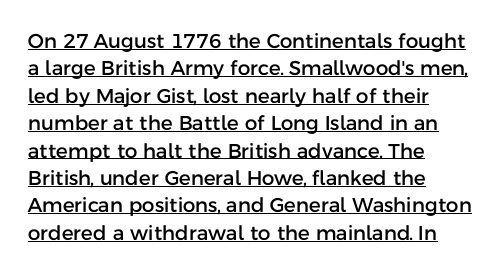
The string is rendered with underlining switched on. This sample keeps an unexceptional amount of space between lines. Inter-character spacing is left at the font's built-in metrics. Every character sits straight up, as roman type does. Every row of glyphs begins at an identical x-position on the left.
